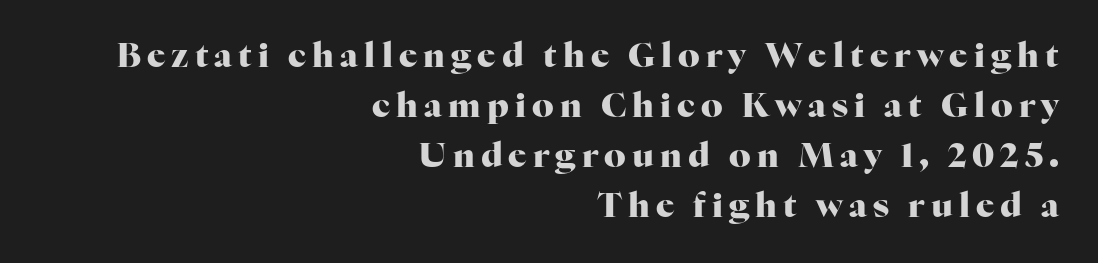
{"serif": "yes", "italic": "no", "bold": "yes", "weight": "heavy", "width": "normal", "stroke_contrast": "high", "x_height": "medium", "monospaced": "no", "underline": "no", "align": "right", "line_spacing": "normal", "line_spacing_ratio": 1.47, "glyph_px": 34}
